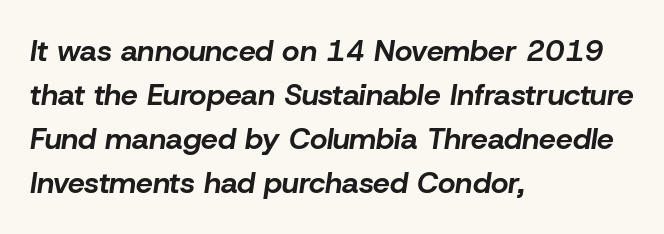
Q: Is the text bold? A: Yes.
Q: Is the text italic (slanted)? A: Yes, it leans right by about 8 degrees.
Q: Is the text underlined? A: No.
Q: How is the paragraph aligned? A: Left-aligned.
Q: Is the spacing between letters normal or unusually wide? A: Normal.
Q: Is the spacing between lines tight, normal or loose? A: Normal.
Q: Width (condensed, normal, or wide)? A: Normal.
Q: Stroke contrast? A: Low.
Q: x-height? A: Medium.
Q: Monospaced? A: No.
